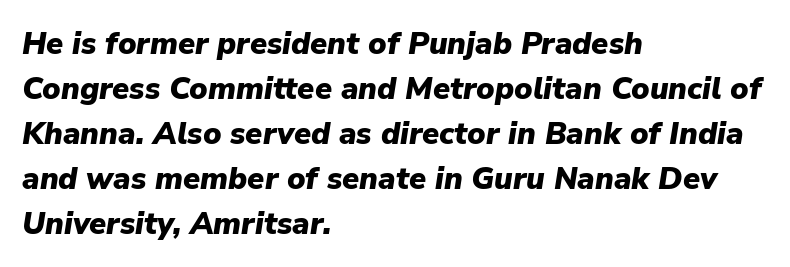
In terms of posture, this sample is oblique. The rendering anchors every line to the left-hand side. Normally led — the rows are evenly, conventionally spaced. Heavy-handed strokes throughout: this text is bold. Nothing unusual about the tracking: characters are spaced as the font intends.
